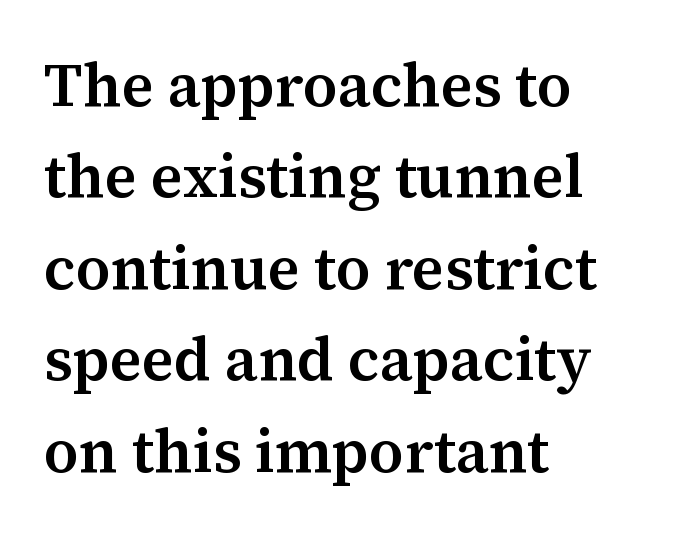
Q: Is the text bold? A: Semi-bold.
Q: Is the text italic (slanted)? A: No, it is upright.
Q: Is the typeface a serif or a sans-serif typeface? A: Serif.
Q: Is the text underlined? A: No.
Q: How is the paragraph aligned? A: Left-aligned.
Q: Is the spacing between letters normal or unusually wide? A: Normal.
Q: Is the spacing between lines tight, normal or loose? A: Normal.
Q: Width (condensed, normal, or wide)? A: Normal.
Q: Stroke contrast? A: Medium.
Q: x-height? A: Medium.
Q: Monospaced? A: No.
